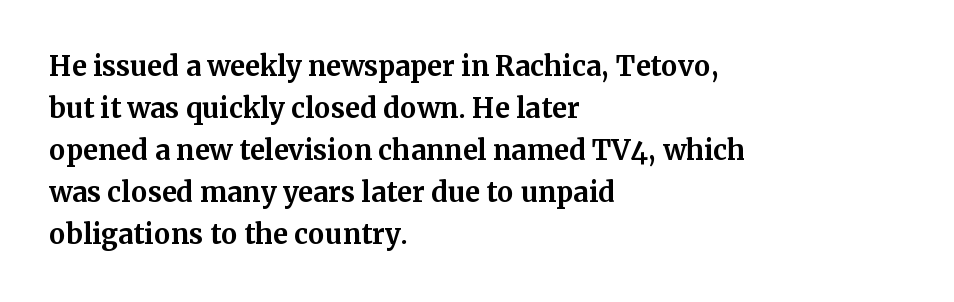
The image shows 27 px bold type, upright; set left-aligned, normal line spacing (1.56x), normal letter spacing, not underlined.
